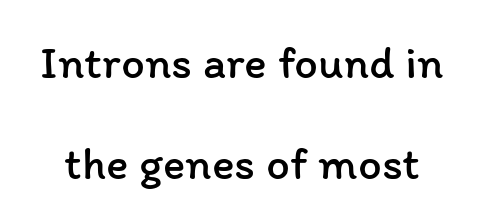
{"italic": "no", "bold": "no", "weight": "regular", "width": "normal", "stroke_contrast": "low", "x_height": "medium", "monospaced": "no", "underline": "no", "line_spacing": "loose", "line_spacing_ratio": 2.14, "letter_spacing": "normal", "letter_spacing_em": 0.0, "glyph_px": 47}
